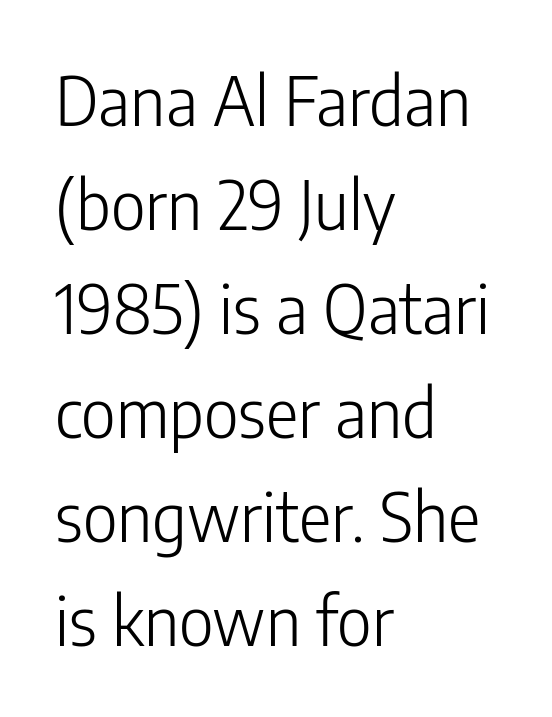
{"serif": "no", "italic": "no", "bold": "no", "weight": "light", "width": "condensed", "stroke_contrast": "low", "x_height": "medium", "monospaced": "no", "underline": "no", "align": "left", "line_spacing": "normal", "line_spacing_ratio": 1.53, "letter_spacing": "normal", "letter_spacing_em": 0.0, "glyph_px": 68}
